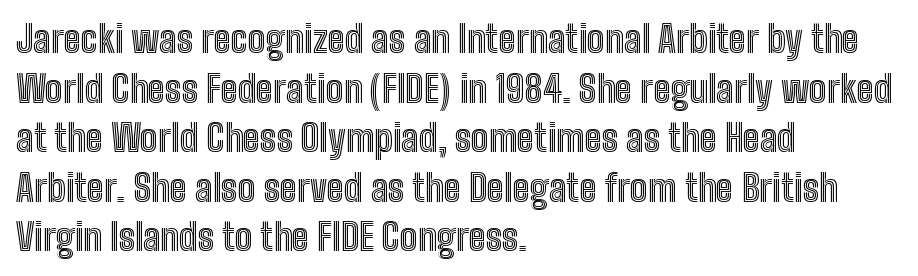
Q: Is the text italic (slanted)? A: No, it is upright.
Q: Is the text underlined? A: No.
Q: How is the paragraph aligned? A: Left-aligned.
Q: Is the spacing between letters normal or unusually wide? A: Normal.
Q: Is the spacing between lines tight, normal or loose? A: Normal.
Q: Width (condensed, normal, or wide)? A: Condensed.
Q: x-height? A: Medium.
Q: Monospaced? A: No.
